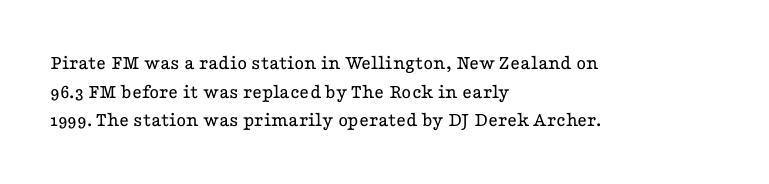
Q: Is the text bold? A: No.
Q: Is the text italic (slanted)? A: No, it is upright.
Q: Is the text underlined? A: No.
Q: How is the paragraph aligned? A: Left-aligned.
Q: Is the spacing between letters normal or unusually wide? A: Normal.
Q: Is the spacing between lines tight, normal or loose? A: Normal.
